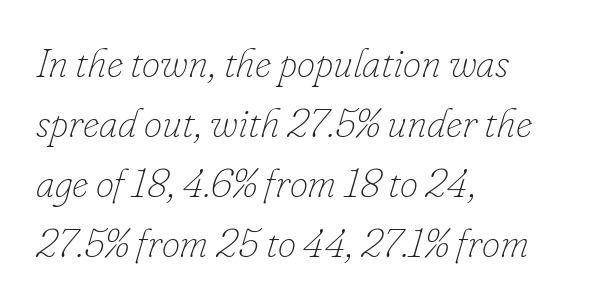
{"italic": "yes", "lean": "right", "slant_degrees": 16, "bold": "no", "weight": "thin", "width": "normal", "stroke_contrast": "low", "x_height": "small", "monospaced": "no", "underline": "no", "align": "left", "line_spacing": "normal", "line_spacing_ratio": 1.46, "letter_spacing": "normal", "letter_spacing_em": 0.0, "glyph_px": 41}
